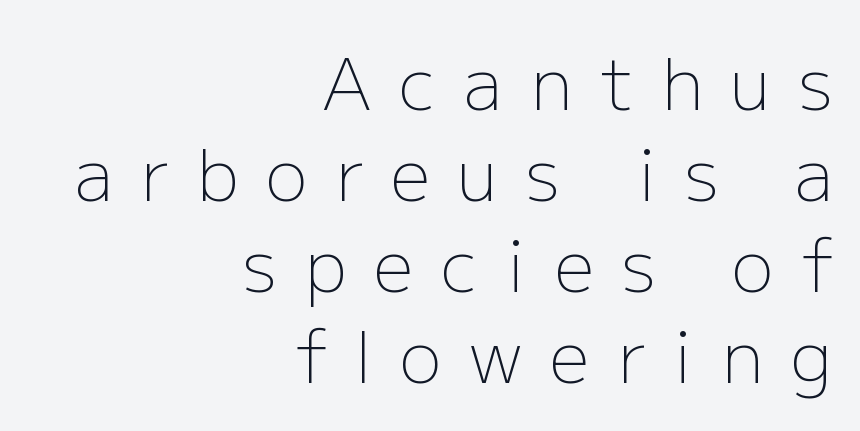
{"serif": "no", "italic": "no", "bold": "no", "weight": "light", "width": "normal", "stroke_contrast": "low", "x_height": "medium", "monospaced": "no", "underline": "no", "align": "right", "line_spacing": "normal", "line_spacing_ratio": 1.28, "letter_spacing": "wide", "letter_spacing_em": 0.39, "glyph_px": 71}
